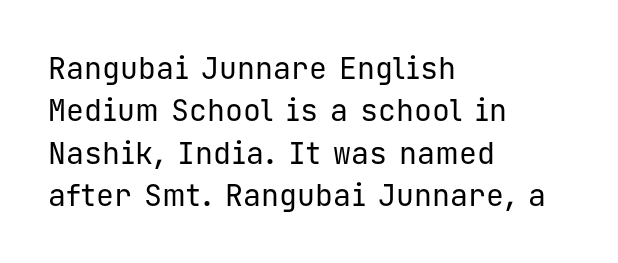
Clear beneath every line of the passage. The characters display no serif detailing; their extremities are plain. These lines are set flush left with a ragged right edge. Rows of type keep a routine distance in the vertical direction. Italic: no, the glyphs are upright roman.
